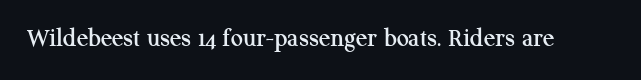
The image shows 27 px text type, upright; set normal letter spacing, not underlined.
